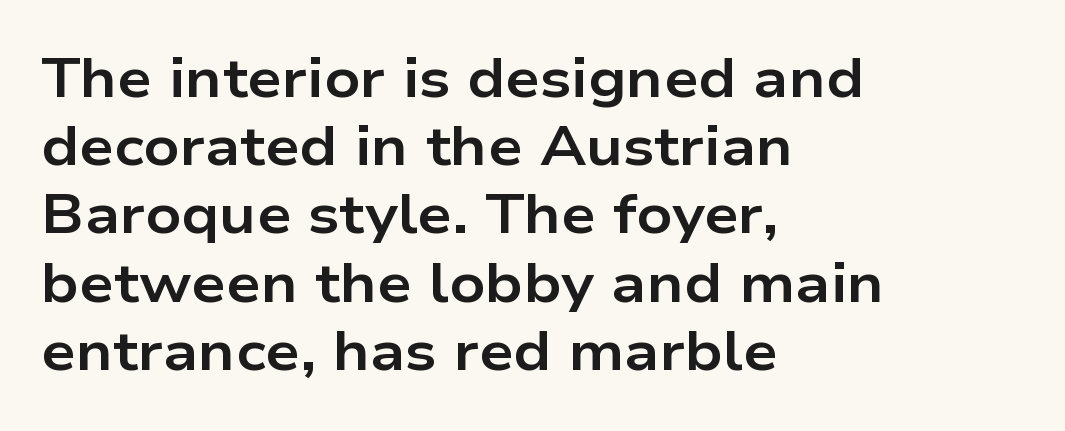
The image shows 55 px bold, wide sans-serif type, upright; set left-aligned, line spacing 1.24x, normal letter spacing, not underlined; low stroke contrast and a medium x-height.
